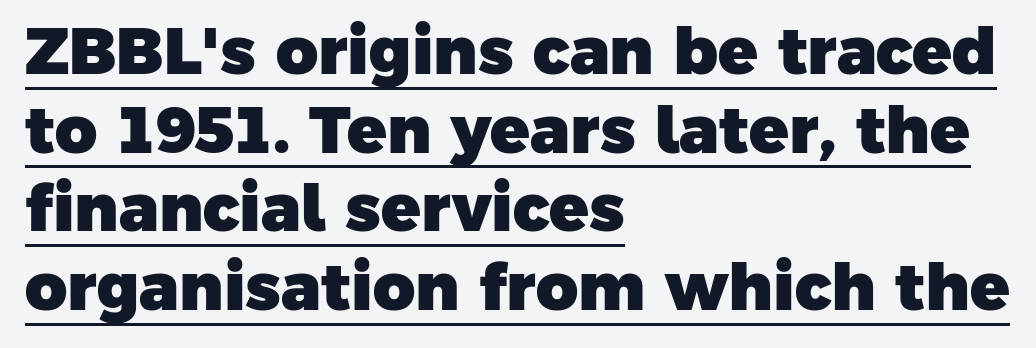
{"serif": "no", "bold": "yes", "weight": "heavy", "width": "normal", "stroke_contrast": "low", "x_height": "medium", "monospaced": "no", "underline": "yes", "align": "left", "line_spacing_ratio": 1.21, "letter_spacing": "normal", "letter_spacing_em": 0.0, "glyph_px": 65}
